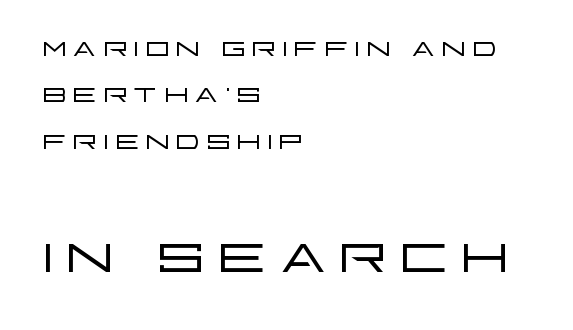
Weight: regular or lighter. The passage is arranged the way most books set body copy — flush left. Serif or sans? Sans — the stroke terminals are bare. The foot of each line stays bare and open. Two sizes are in play, and the larger belongs to the second block. A typesetter would call this proportional, since set widths differ per character.
